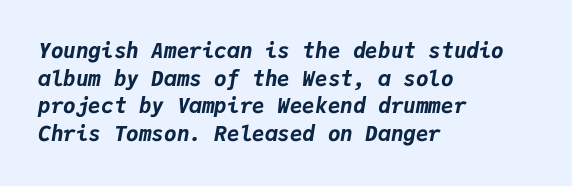
Q: Is the text bold? A: Yes.
Q: Is the text italic (slanted)? A: Yes, it leans right by about 9 degrees.
Q: Is the text underlined? A: No.
Q: How is the paragraph aligned? A: Left-aligned.
Q: Is the spacing between letters normal or unusually wide? A: Normal.
Q: Is the spacing between lines tight, normal or loose? A: Normal.
